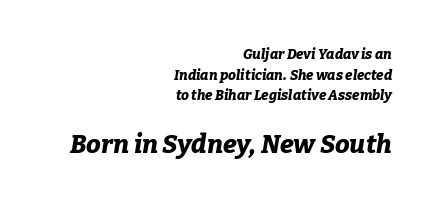
Q: Is the text bold? A: Yes.
Q: Is the text italic (slanted)? A: Yes, it leans right by about 9 degrees.
Q: Is the text underlined? A: No.
Q: How is the paragraph aligned? A: Right-aligned.
Q: Is the spacing between letters normal or unusually wide? A: Normal.
Q: Is the spacing between lines tight, normal or loose? A: Normal.
Q: Which block of text is set in a larger size, the first (top) or the second (bottom)? A: The second (bottom) one.
